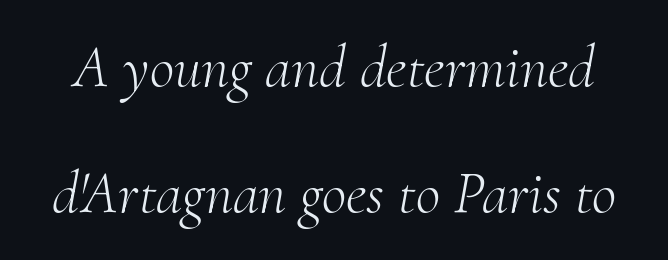
Q: Is the text bold? A: No.
Q: Is the text italic (slanted)? A: Yes, it leans right by about 10 degrees.
Q: Is the typeface a serif or a sans-serif typeface? A: Serif.
Q: Is the text underlined? A: No.
Q: Is the spacing between letters normal or unusually wide? A: Normal.
Q: Is the spacing between lines tight, normal or loose? A: Loose.
Q: Width (condensed, normal, or wide)? A: Normal.
Q: Stroke contrast? A: Medium.
Q: x-height? A: Small.
Q: Monospaced? A: No.
